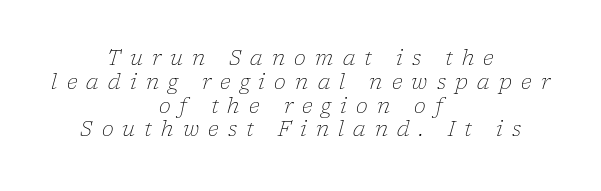
The space beneath each line is pristine and unruled. Yep, that's italic — everything's leaning. Centered paragraph, ragged on both sides. Vertical stems look standard width or narrower in stroke.
